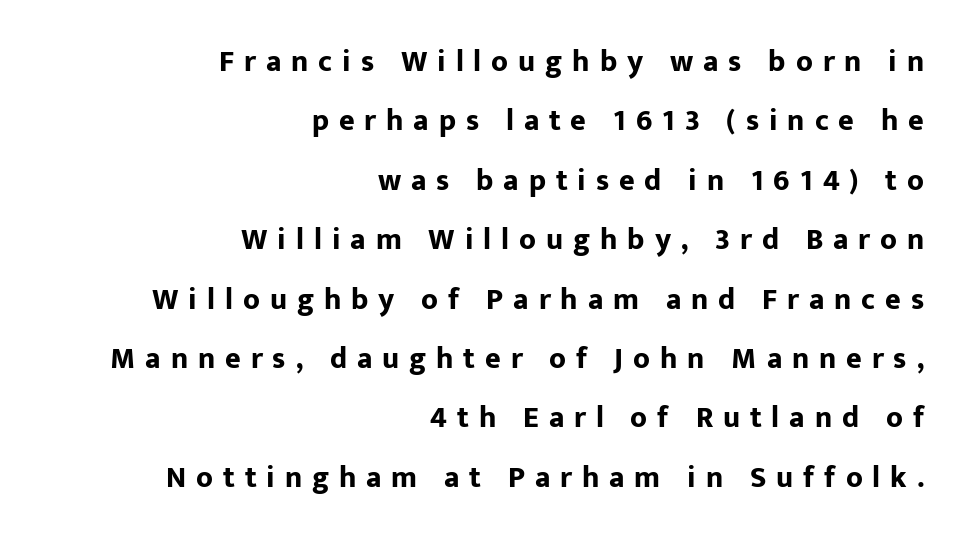
Q: Is the text bold? A: Yes.
Q: Is the text italic (slanted)? A: No, it is upright.
Q: Is the typeface a serif or a sans-serif typeface? A: Sans-serif.
Q: Is the text underlined? A: No.
Q: How is the paragraph aligned? A: Right-aligned.
Q: Is the spacing between letters normal or unusually wide? A: Unusually wide.
Q: Is the spacing between lines tight, normal or loose? A: Loose.
Q: Width (condensed, normal, or wide)? A: Normal.
Q: Stroke contrast? A: Low.
Q: x-height? A: Medium.
Q: Monospaced? A: No.
